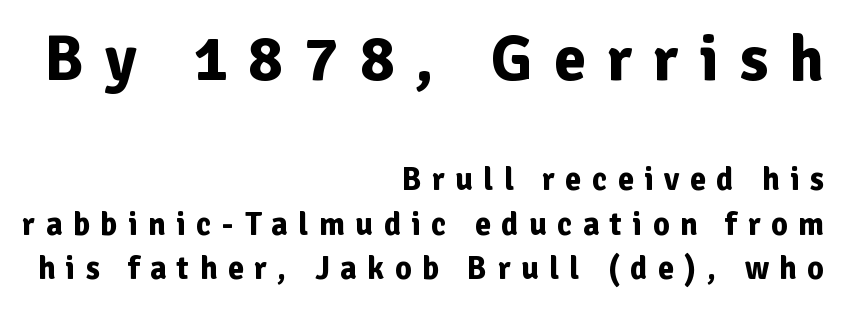
Look at the glyph heights: the upper group is clearly the bigger setting. It's the straight-up-and-down kind of type. The words here are not underlined. The typeface chosen for these lines omits serifs. This sample is right-justified, so line beginnings fall wherever the words allow. Strokes here are thick enough to call this a true bold.
